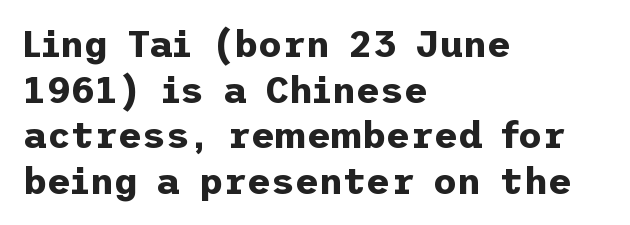
Q: Is the text bold? A: Yes.
Q: Is the text italic (slanted)? A: No, it is upright.
Q: Is the typeface a serif or a sans-serif typeface? A: Sans-serif.
Q: Is the text underlined? A: No.
Q: How is the paragraph aligned? A: Left-aligned.
Q: Is the spacing between letters normal or unusually wide? A: Normal.
Q: Width (condensed, normal, or wide)? A: Normal.
Q: Stroke contrast? A: Low.
Q: x-height? A: Medium.
